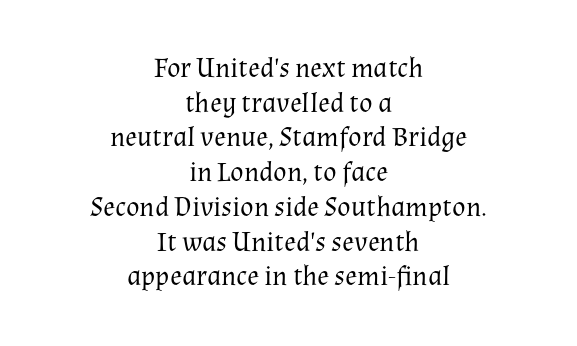
The image shows 28 px regular-weight serif type, upright; set centered, line spacing 1.24x, normal letter spacing, not underlined; medium stroke contrast and a medium x-height.
